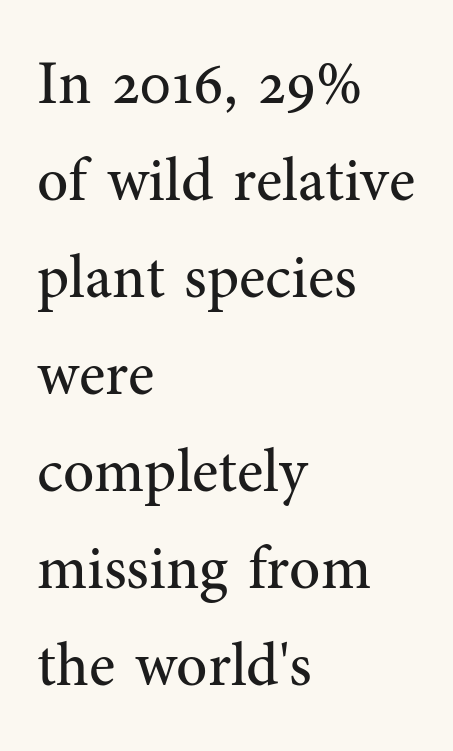
{"serif": "yes", "italic": "no", "bold": "no", "weight": "regular", "width": "normal", "stroke_contrast": "medium", "x_height": "medium", "monospaced": "no", "underline": "no", "align": "left", "line_spacing": "normal", "line_spacing_ratio": 1.59, "letter_spacing": "normal", "letter_spacing_em": 0.0, "glyph_px": 61}
